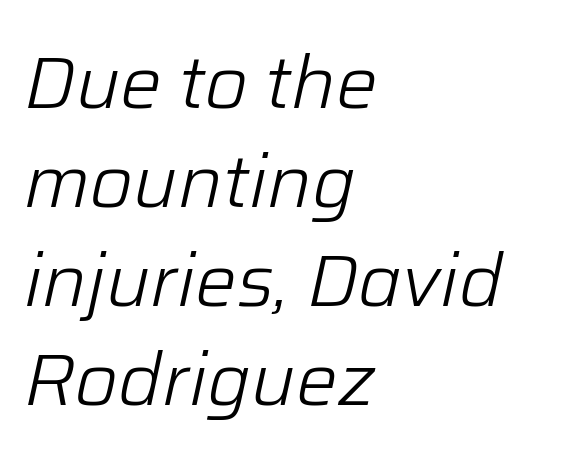
Q: Is the text bold? A: No.
Q: Is the text italic (slanted)? A: Yes, it leans right by about 12 degrees.
Q: Is the text underlined? A: No.
Q: How is the paragraph aligned? A: Left-aligned.
Q: Is the spacing between letters normal or unusually wide? A: Normal.
Q: Is the spacing between lines tight, normal or loose? A: Normal.
Q: Width (condensed, normal, or wide)? A: Normal.
Q: Stroke contrast? A: Low.
Q: x-height? A: Medium.
Q: Monospaced? A: No.
